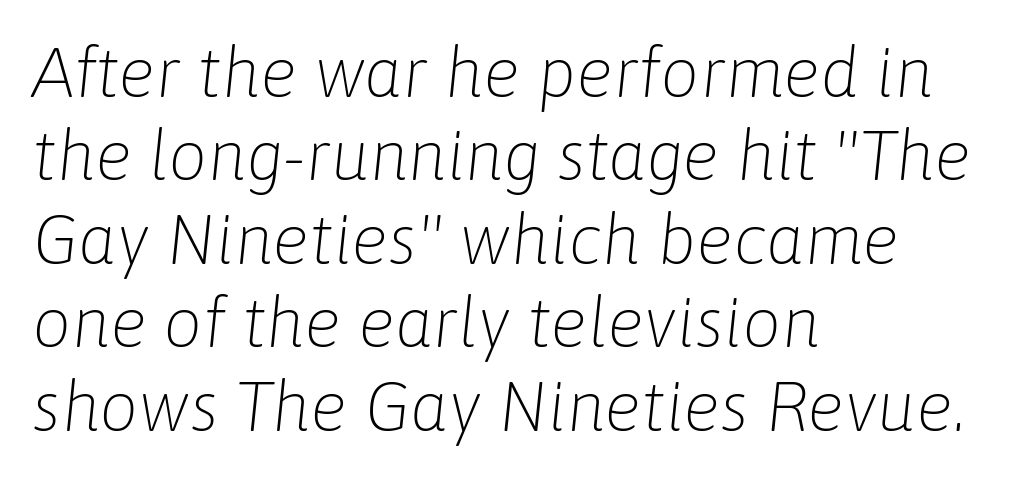
If you drew a ruler down the left edge, every line would touch it. Quick note: underline off. The type is set solid horizontally, with unmodified tracking. Here the designer chose a conventional face with non-uniform glyph widths. Tall strokes in this sample are angled rather than plumb.
